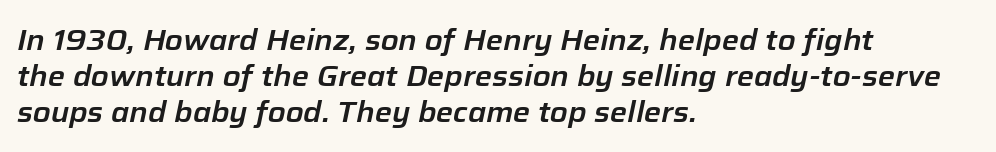
The image shows 29 px text type, italic (leaning right); set left-aligned, line spacing 1.24x, normal letter spacing, not underlined; low stroke contrast and a medium x-height.
